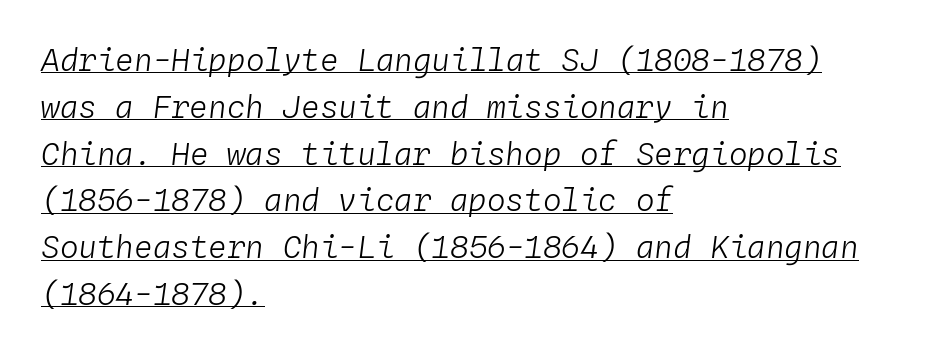
The image shows 31 px light type, italic (leaning right), monospaced; set left-aligned, normal line spacing (1.51x), normal letter spacing, underlined; low stroke contrast and a medium x-height.
